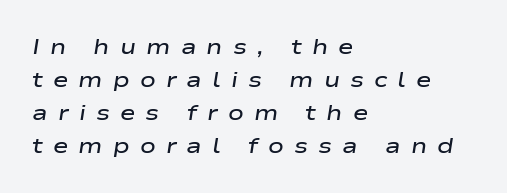
The image shows 21 px text type, italic (leaning right); set left-aligned, normal line spacing (1.57x), unusually wide letter spacing (+0.48 em), not underlined.
